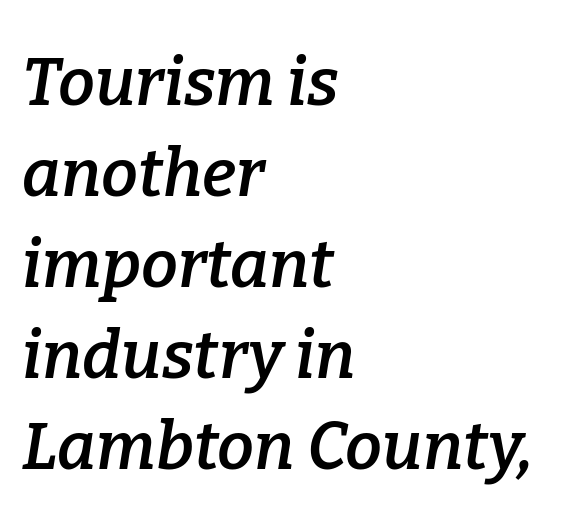
A student would call this left alignment; a typographer would say flush left, rag right. Notice how the stems are inclined rather than vertical — that's the hallmark of italics. Serif or sans? Serif — the stroke terminals have little feet. Regular leading.
